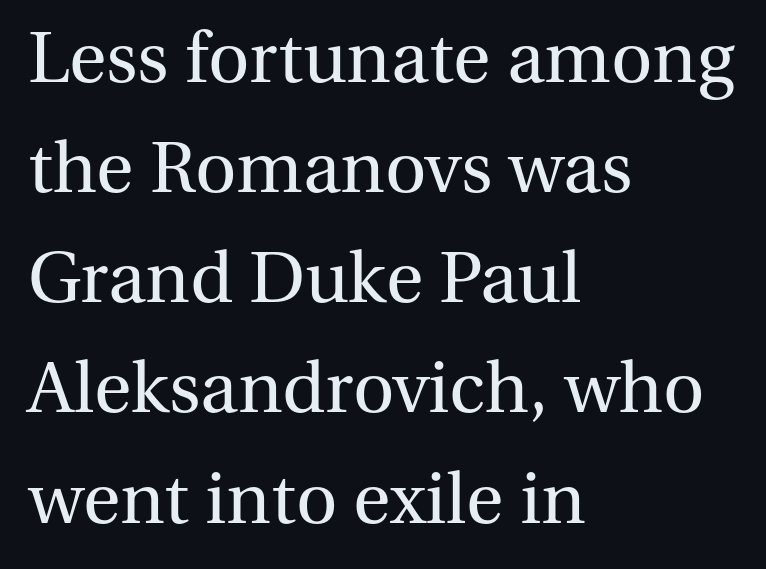
{"serif": "yes", "italic": "no", "bold": "no", "weight": "regular", "width": "normal", "stroke_contrast": "medium", "x_height": "medium", "monospaced": "no", "underline": "no", "align": "left", "line_spacing": "normal", "line_spacing_ratio": 1.53, "letter_spacing": "normal", "letter_spacing_em": 0.0, "glyph_px": 72}
